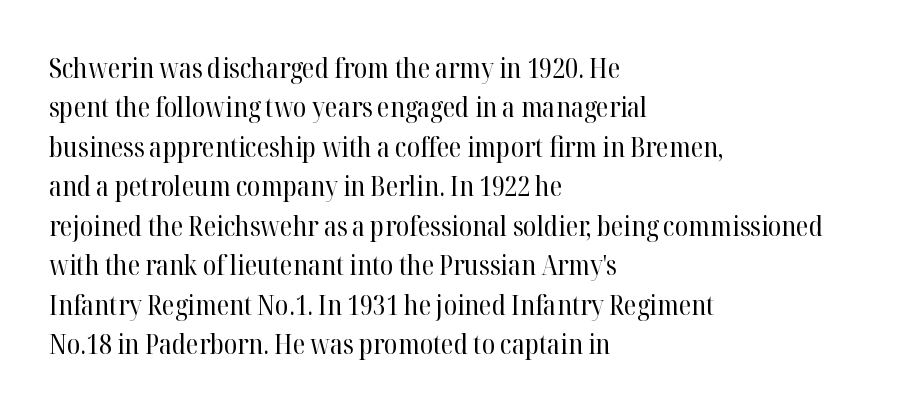
Quick note: not italic, upright. Is the stroke heavy? The answer is a plain regular-or-lighter. The setting favours the left margin, as ordinary paragraphs usually do. Has an underline been added? It has not. Tracking here is standard; glyphs follow each other at the usual distance. Line spacing here is normal.
